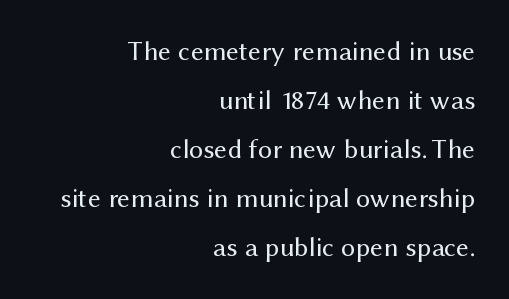
{"serif": "no", "italic": "no", "bold": "no", "weight": "regular", "width": "normal", "stroke_contrast": "medium", "x_height": "medium", "monospaced": "no", "underline": "no", "align": "right", "line_spacing_ratio": 1.75, "letter_spacing": "normal", "letter_spacing_em": 0.0, "glyph_px": 28}
